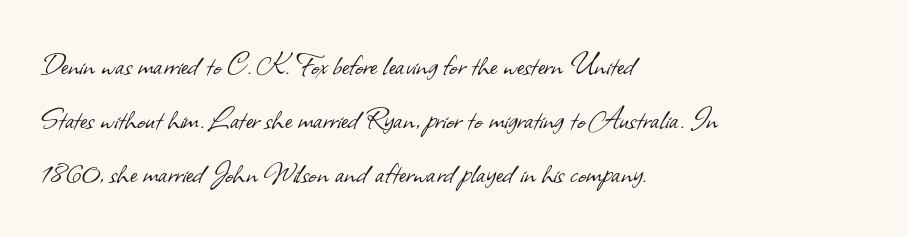
Short note: letters normally spaced. The designer went with a sans here, leaving each stem footless. The typesetter chose a ragged-right arrangement here. The letters advance in unequal steps, a hallmark of proportional type.
